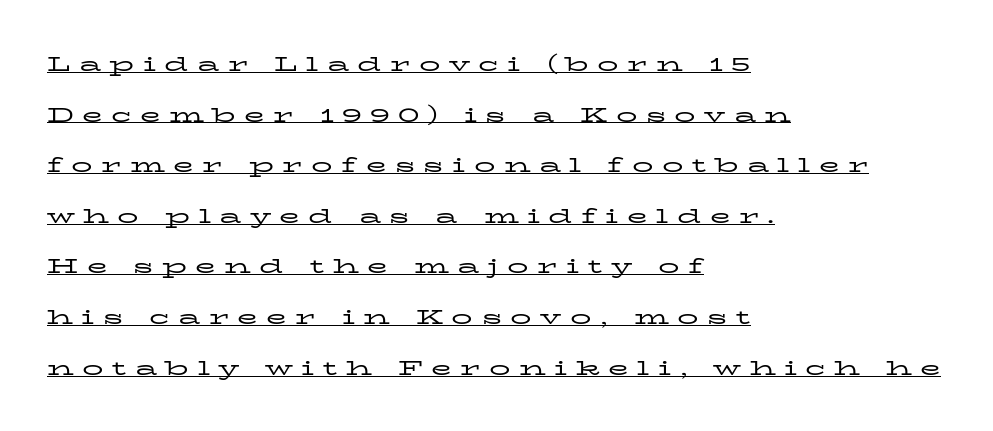
The image shows 21 px text type, upright; set left-aligned, loose line spacing (2.41x), unusually wide letter spacing (+0.4 em), underlined.
